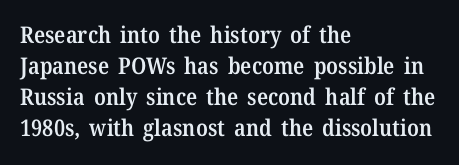
A bare baseline throughout the passage. The gaps between neighbouring characters are ordinary and unremarkable. These lines were composed using upright roman letters. Honestly, the row spacing looks completely unremarkable. In terms of weight, the rendering is demibold, just under bold. The typesetter chose a ragged-right arrangement here.
